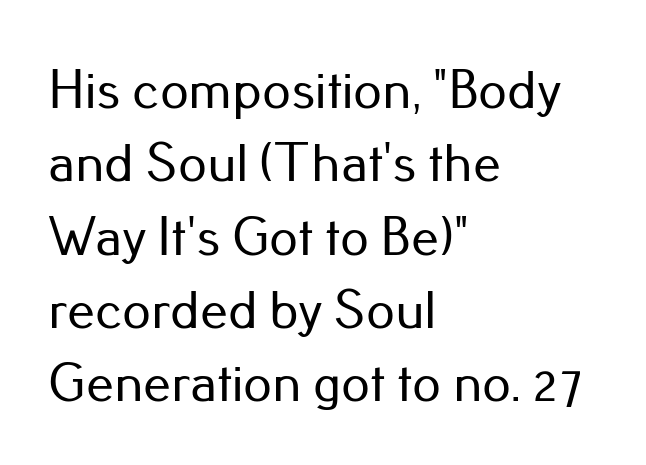
Q: Is the text italic (slanted)? A: No, it is upright.
Q: Is the typeface a serif or a sans-serif typeface? A: Sans-serif.
Q: Is the text underlined? A: No.
Q: How is the paragraph aligned? A: Left-aligned.
Q: Is the spacing between letters normal or unusually wide? A: Normal.
Q: Is the spacing between lines tight, normal or loose? A: Normal.
Q: Width (condensed, normal, or wide)? A: Normal.
Q: Stroke contrast? A: Low.
Q: x-height? A: Small.
Q: Monospaced? A: No.
